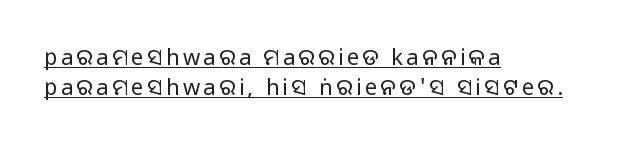
The image shows 22 px text type, upright; set left-aligned, normal line spacing (1.37x), underlined.
